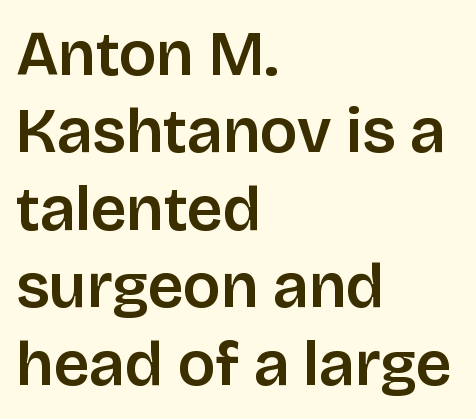
{"serif": "no", "italic": "no", "width": "normal", "stroke_contrast": "low", "x_height": "large", "monospaced": "no", "underline": "no", "align": "left", "line_spacing_ratio": 1.23, "letter_spacing": "normal", "letter_spacing_em": 0.0, "glyph_px": 63}
